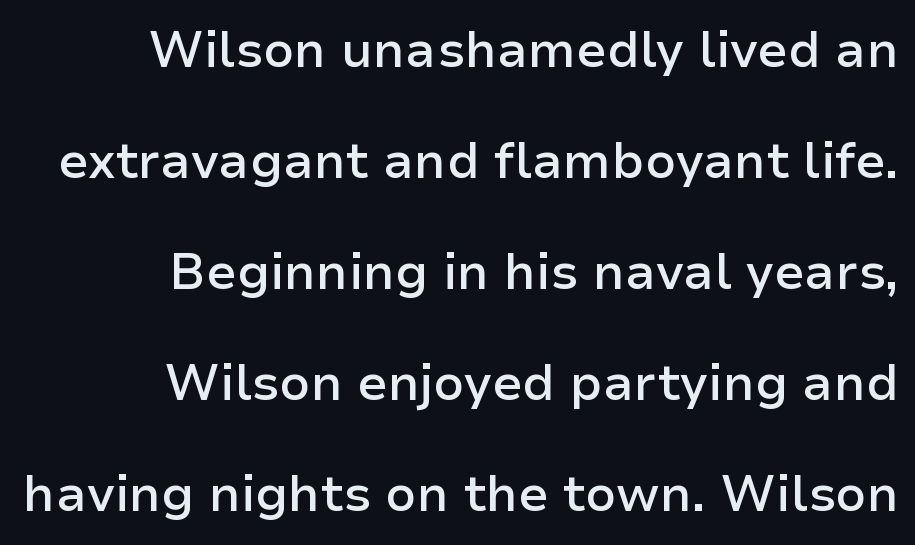
Does the weight exceed regular? Yes, but only to semibold. Line ends are locked; line starts wander. A clean baseline with only descenders dipping below it. In terms of leading, this rendering errs on the spacious side. These lines are composed in type without serifs. Note the varied advance widths — an 'i' is clearly narrower than an 'm'.
